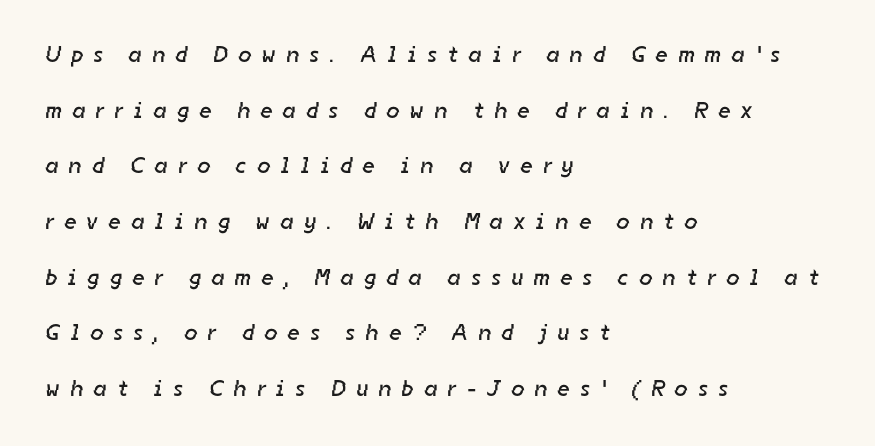
Q: Is the text bold? A: No.
Q: Is the text underlined? A: No.
Q: How is the paragraph aligned? A: Left-aligned.
Q: Is the spacing between letters normal or unusually wide? A: Unusually wide.
Q: Is the spacing between lines tight, normal or loose? A: Loose.
